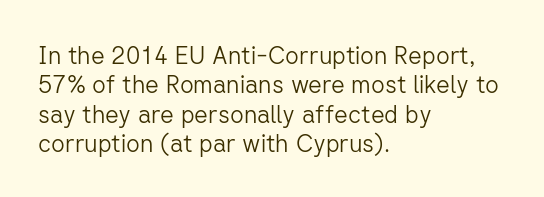
Q: Is the text bold? A: No.
Q: Is the text italic (slanted)? A: No, it is upright.
Q: Is the text underlined? A: No.
Q: How is the paragraph aligned? A: Left-aligned.
Q: Is the spacing between letters normal or unusually wide? A: Normal.
